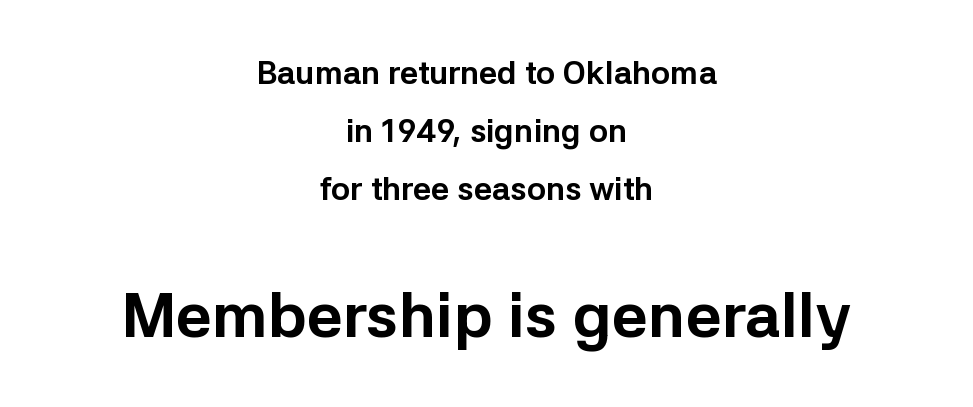
Vertical strokes here are truly vertical. Weight: bold. The emphasis by scale lands on block number two, below. The letters carry no serifs — their stems end cleanly without finishing strokes.
